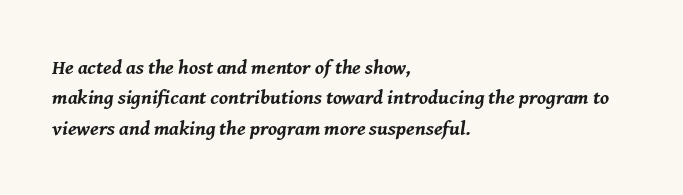
Casual observation: everything's shoved over to the left. The rows are spaced the way most documents space them. An italicized treatment has been applied to the whole sample. Only glyphs here, with clear space below each row. The type is set solid horizontally, with unmodified tracking. The glyphs have the mass of a bold cut.
